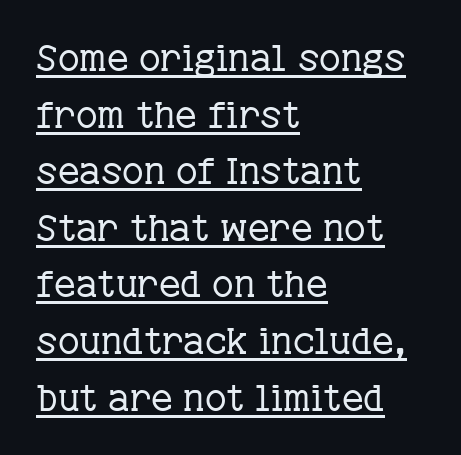
The image shows 37 px regular-weight serif type, upright; set left-aligned, normal line spacing (1.53x), normal letter spacing, underlined; low stroke contrast and a medium x-height.
